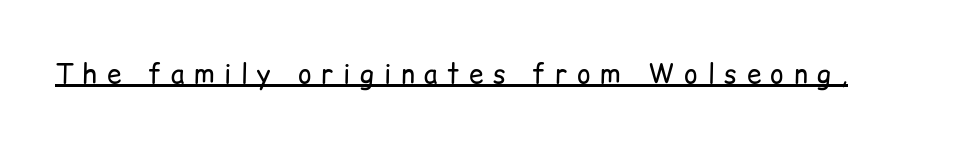
Q: Is the text bold? A: No.
Q: Is the text italic (slanted)? A: No, it is upright.
Q: Is the text underlined? A: Yes.
Q: Is the spacing between letters normal or unusually wide? A: Unusually wide.
